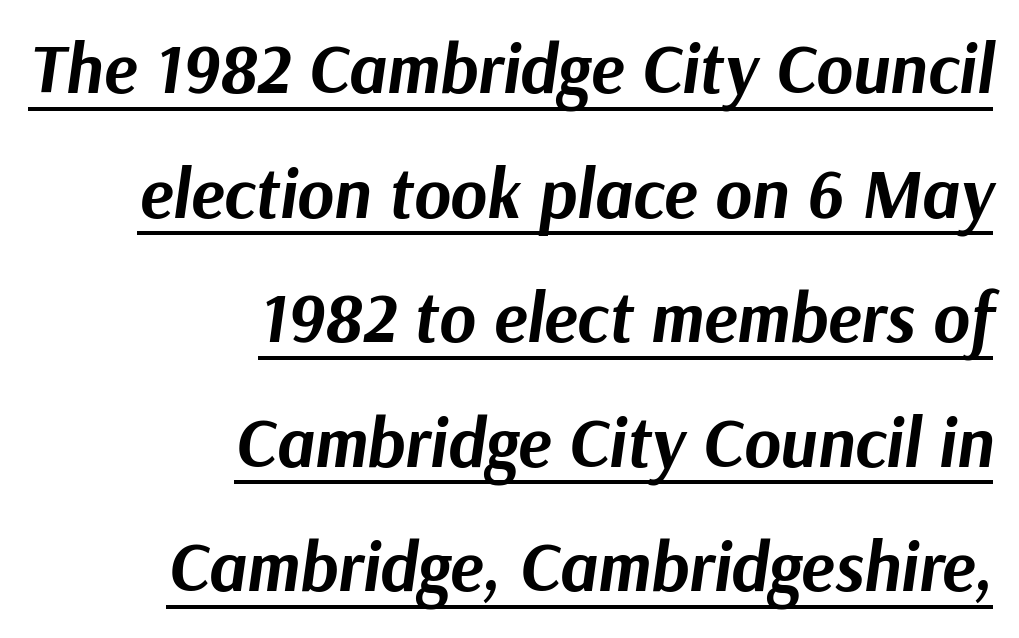
You can tell it's italic because the verticals aren't actually vertical. Short and long lines alike share a common ending point at right. Decoration check: the copy is underlined. A typesetter would call this proportional, since set widths differ per character. The tracking reads as untouched default to a designer's eye.
